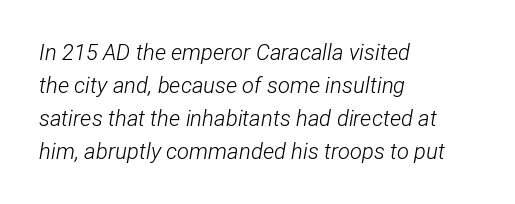
{"italic": "yes", "lean": "right", "slant_degrees": 12, "bold": "no", "underline": "no", "align": "left", "line_spacing": "normal", "line_spacing_ratio": 1.5, "letter_spacing": "normal", "letter_spacing_em": 0.0, "glyph_px": 22}
